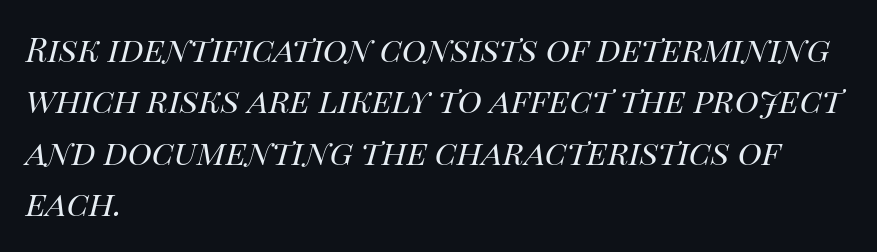
Q: Is the text bold? A: No.
Q: Is the text italic (slanted)? A: Yes, it leans right by about 14 degrees.
Q: Is the text underlined? A: No.
Q: How is the paragraph aligned? A: Left-aligned.
Q: Is the spacing between letters normal or unusually wide? A: Normal.
Q: Is the spacing between lines tight, normal or loose? A: Normal.
Q: Width (condensed, normal, or wide)? A: Normal.
Q: Stroke contrast? A: High.
Q: x-height? A: Large.
Q: Monospaced? A: No.
